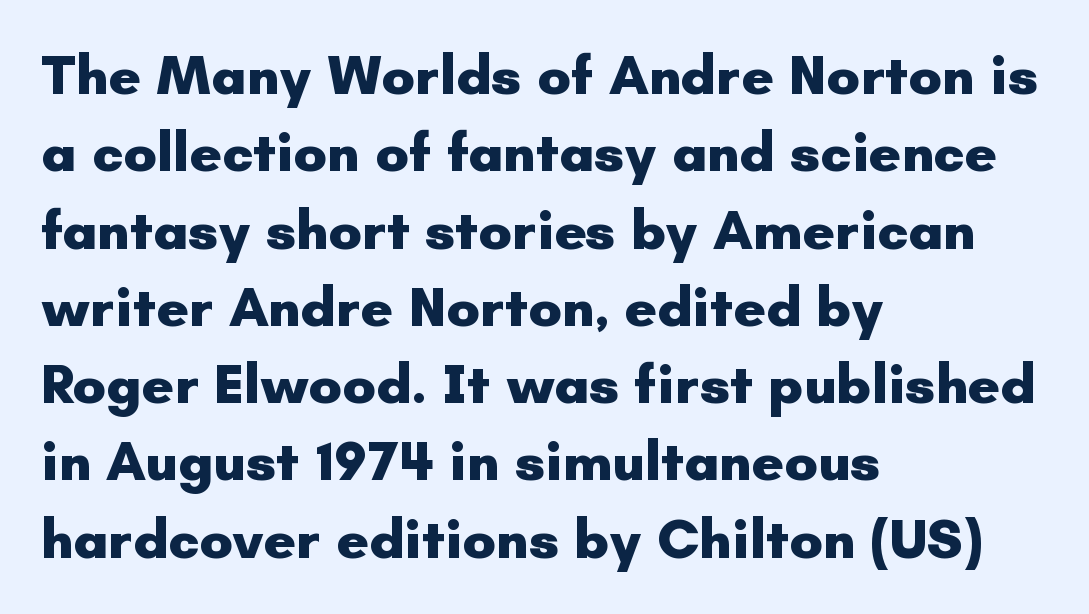
What kind of face is this? One without serifs — a sans. The characters look thick and weighty, a clear bold. Typeset ragged right — the left edge is the straight one. Normally led — the rows are evenly, conventionally spaced.
